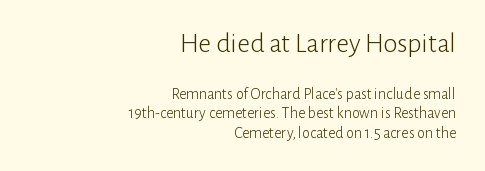
Unmarked baselines from the first word to the last. Typesetter's note — upper block bumped up in size, lower block left smaller. Default kerning and tracking; the words read as compact shapes. Varying glyph widths throughout — classic text-font behaviour.
